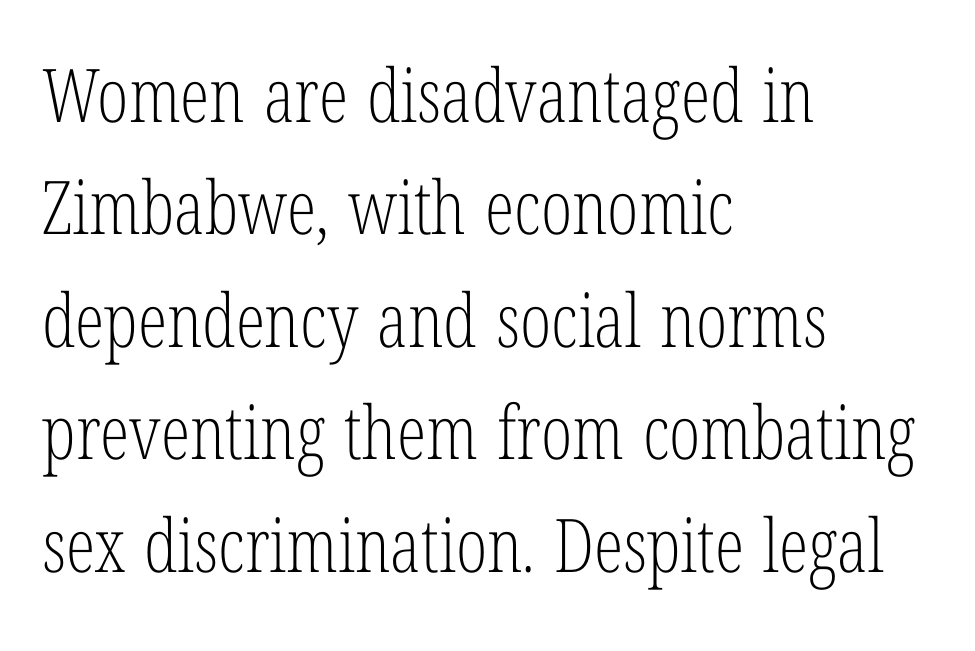
The image shows 74 px light, condensed serif type, upright; set left-aligned, normal line spacing (1.52x), normal letter spacing, not underlined; low stroke contrast and a medium x-height.
